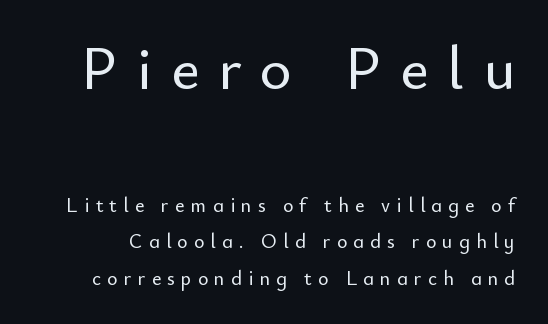
The image shows 61 px sans-serif type, upright; set line spacing 1.82x, unusually wide letter spacing (+0.31 em), not underlined; the first (top) block is 3.05x larger; low stroke contrast and a small x-height.
